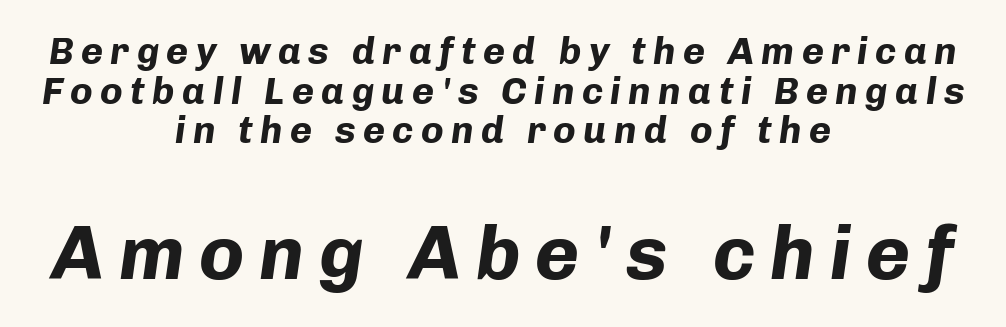
Does the leading feel generous? Not at all — it's pinched. Type without underlining. The passage shown leans; its letterforms are oblique. A typesetter would call this proportional, since set widths differ per character.
